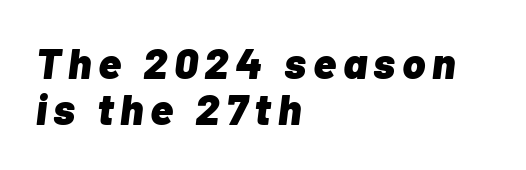
Slant detected: the letters are inclined. Descenders hang freely into open space. Compared with typical paragraphs, the rows here are closer together. Plenty of ink on the page — the face is bold. You could not count columns in this text — the font is proportionally spaced. Every row of glyphs begins at an identical x-position on the left.
